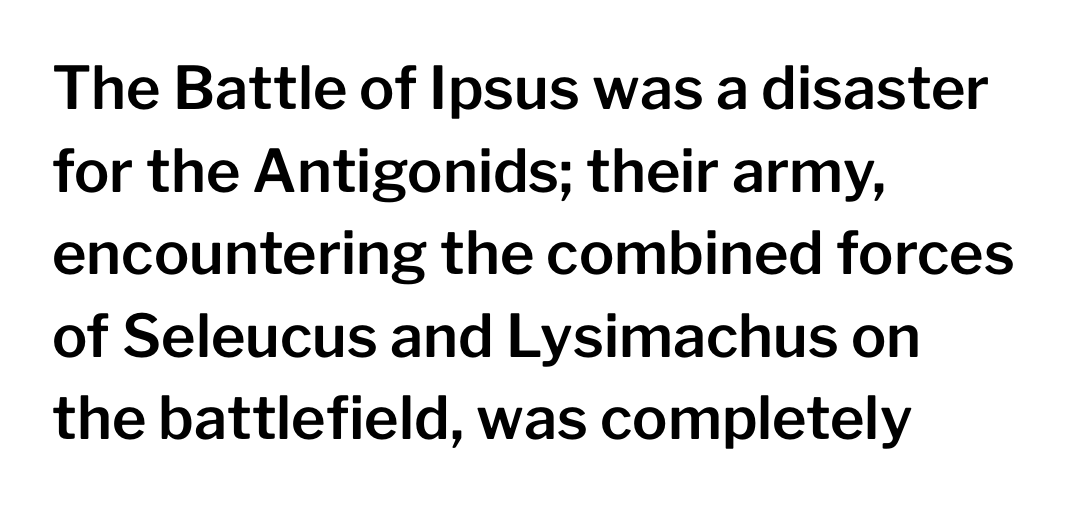
The image shows 59 px sans-serif type, upright; set left-aligned, normal line spacing (1.4x), normal letter spacing, not underlined; low stroke contrast and a medium x-height.
